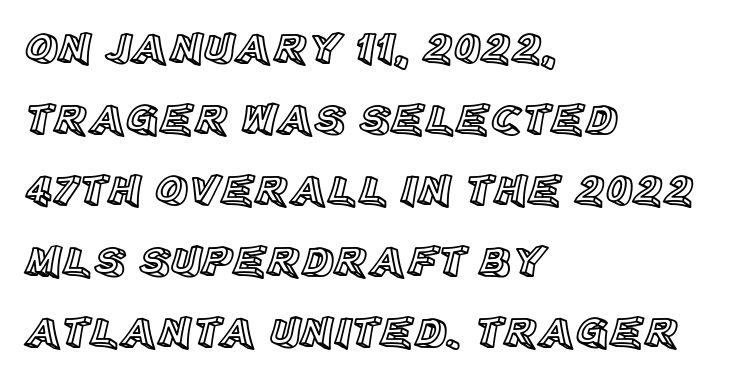
{"width": "normal", "x_height": "large", "monospaced": "no", "underline": "no", "align": "left", "line_spacing": "normal", "line_spacing_ratio": 1.58, "letter_spacing": "normal", "letter_spacing_em": 0.0, "glyph_px": 45}
